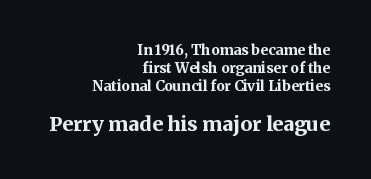
{"italic": "no", "bold": "yes", "underline": "no", "align": "right", "line_spacing": "normal", "line_spacing_ratio": 1.29, "letter_spacing": "normal", "letter_spacing_em": 0.0, "larger_block": "second", "size_ratio": 1.43, "glyph_px": 20}
